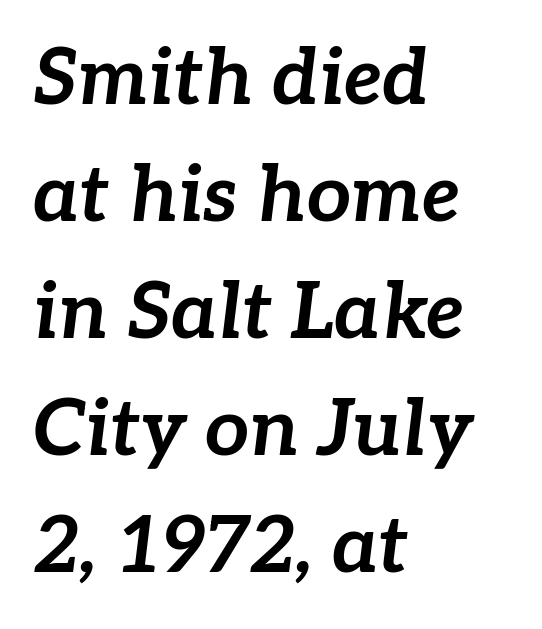
Q: Is the text bold? A: Yes.
Q: Is the text italic (slanted)? A: Yes, it leans right by about 7 degrees.
Q: Is the text underlined? A: No.
Q: How is the paragraph aligned? A: Left-aligned.
Q: Is the spacing between letters normal or unusually wide? A: Normal.
Q: Is the spacing between lines tight, normal or loose? A: Normal.
Q: Width (condensed, normal, or wide)? A: Normal.
Q: Stroke contrast? A: Low.
Q: x-height? A: Medium.
Q: Monospaced? A: No.
